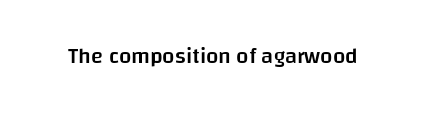
Q: Is the text bold? A: Semi-bold.
Q: Is the text italic (slanted)? A: No, it is upright.
Q: Is the text underlined? A: No.
Q: Is the spacing between letters normal or unusually wide? A: Normal.
